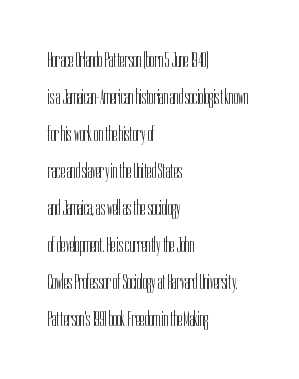
{"italic": "no", "bold": "no", "underline": "no", "align": "left", "line_spacing": "normal", "line_spacing_ratio": 1.68, "letter_spacing": "normal", "letter_spacing_em": 0.0, "glyph_px": 22}
